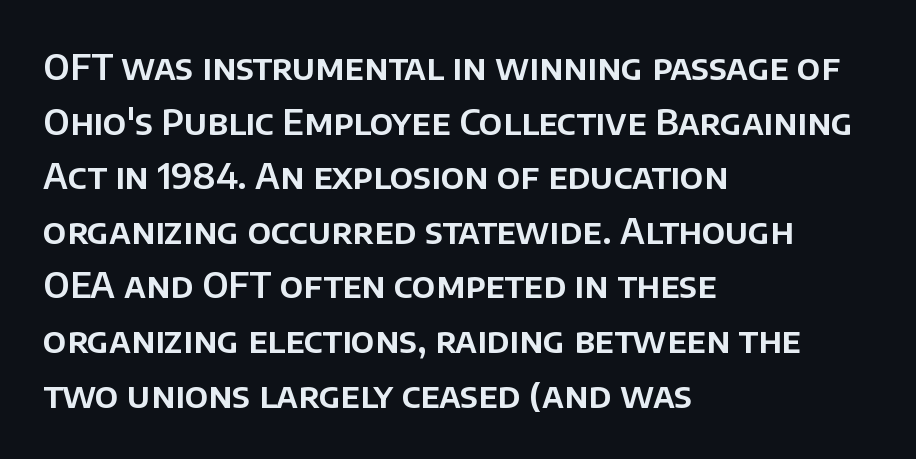
In terms of letterspacing, this is plain default setting. Rendered with straight, roman letterforms. The rendering uses natural spacing where letterforms have individual widths. The space directly below the letters is spotless. Is the block centered? No — it sits flush against the left margin.
